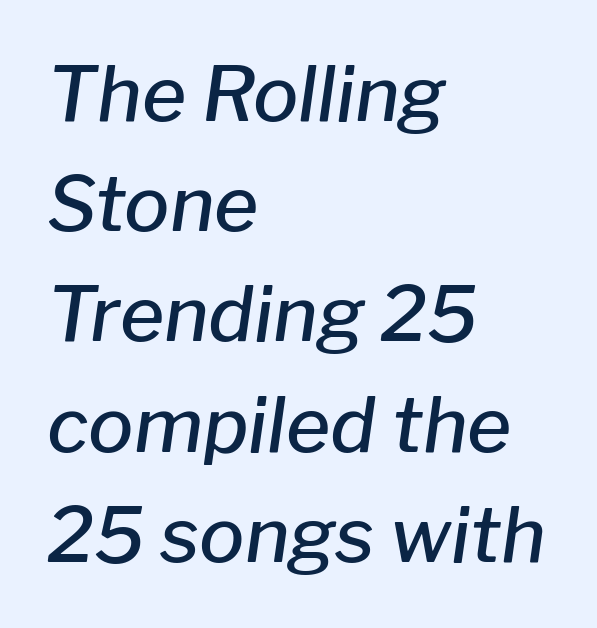
Is there much room between lines? A standard amount, neither cramped nor airy. Glance below the letters and you will spot only blank space. This rendering uses left alignment, leaving the right contour irregular. Spacing verdict: proportional, widths tailored to each character. The specimen reads as italic at a glance. No extra tracking has been applied to these lines.
